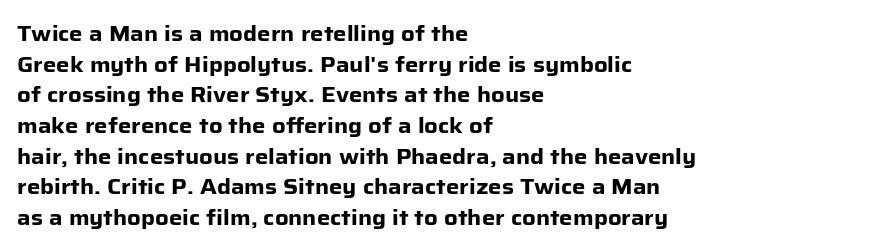
Glyph-to-glyph distance matches everyday printed text. If you drew a line through each stem, it would be perfectly vertical. Horizontal bands of white between lines are of average thickness. Type without underlining. The glyphs have the mass of a bold cut.
